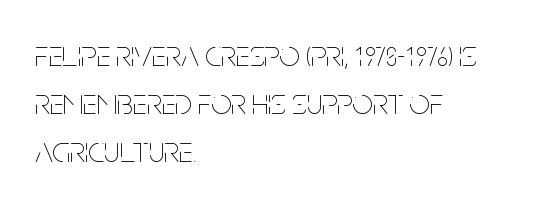
{"italic": "no", "bold": "no", "weight": "thin", "width": "condensed", "stroke_contrast": "low", "x_height": "large", "monospaced": "no", "underline": "no", "align": "left", "line_spacing": "normal", "line_spacing_ratio": 1.33, "letter_spacing": "normal", "letter_spacing_em": 0.0, "glyph_px": 36}
